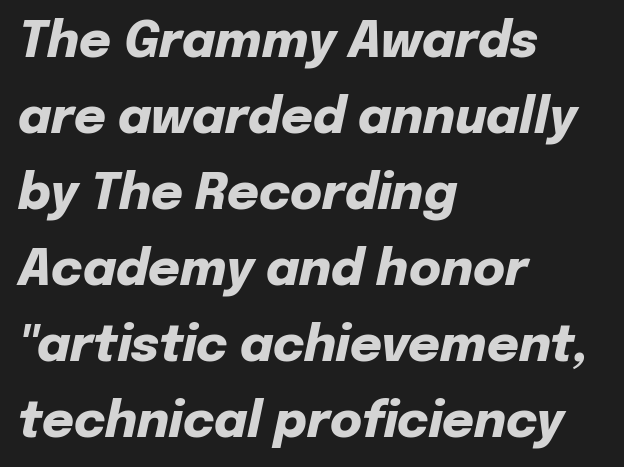
{"italic": "yes", "lean": "right", "slant_degrees": 12, "bold": "yes", "weight": "heavy", "width": "normal", "stroke_contrast": "low", "x_height": "medium", "monospaced": "no", "underline": "no", "align": "left", "line_spacing": "normal", "line_spacing_ratio": 1.55, "letter_spacing": "normal", "letter_spacing_em": 0.0, "glyph_px": 49}
